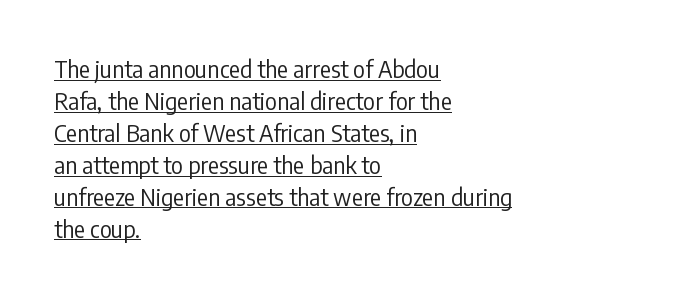
Q: Is the text bold? A: No.
Q: Is the text italic (slanted)? A: No, it is upright.
Q: Is the text underlined? A: Yes.
Q: How is the paragraph aligned? A: Left-aligned.
Q: Is the spacing between letters normal or unusually wide? A: Normal.
Q: Is the spacing between lines tight, normal or loose? A: Normal.
